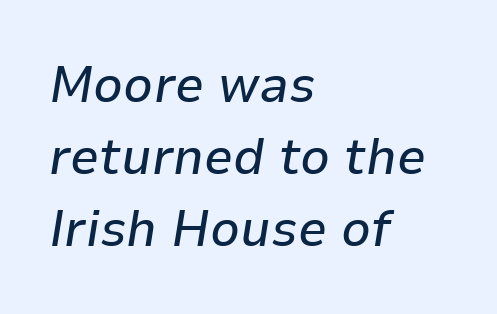
The image shows 52 px text type, italic (leaning right); set left-aligned, normal line spacing (1.38x), normal letter spacing, not underlined; low stroke contrast and a medium x-height.
